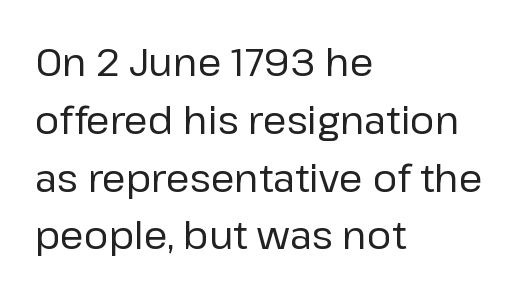
The image shows 38 px regular-weight sans-serif type, upright; set left-aligned, normal line spacing (1.52x), normal letter spacing, not underlined; low stroke contrast and a medium x-height.
